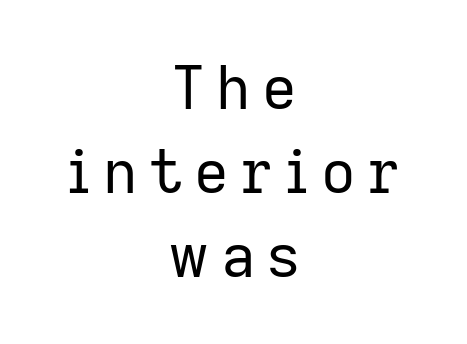
Q: Is the text bold? A: No.
Q: Is the text italic (slanted)? A: No, it is upright.
Q: Is the typeface a serif or a sans-serif typeface? A: Sans-serif.
Q: Is the text underlined? A: No.
Q: How is the paragraph aligned? A: Centered.
Q: Is the spacing between lines tight, normal or loose? A: Normal.
Q: Width (condensed, normal, or wide)? A: Normal.
Q: Stroke contrast? A: Low.
Q: x-height? A: Medium.
Q: Monospaced? A: No.
